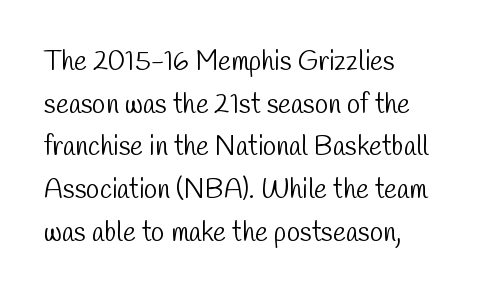
{"bold": "no", "underline": "no", "align": "left", "line_spacing": "normal", "line_spacing_ratio": 1.58, "letter_spacing": "normal", "letter_spacing_em": 0.0, "glyph_px": 27}
